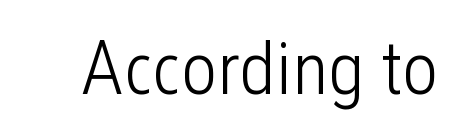
{"serif": "no", "italic": "no", "bold": "no", "weight": "light", "width": "condensed", "stroke_contrast": "low", "x_height": "medium", "monospaced": "no", "underline": "no", "letter_spacing": "normal", "letter_spacing_em": 0.0, "glyph_px": 77}
